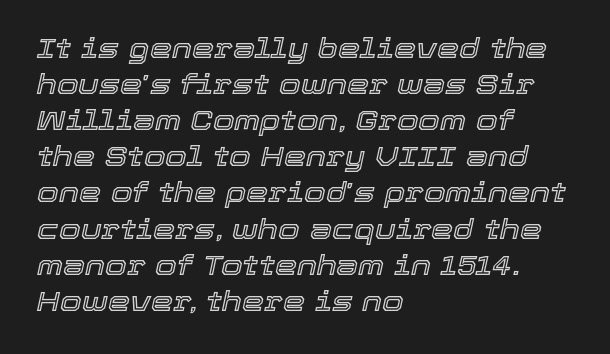
Q: Is the text italic (slanted)? A: Yes, it leans right by about 12 degrees.
Q: Is the text underlined? A: No.
Q: How is the paragraph aligned? A: Left-aligned.
Q: Is the spacing between letters normal or unusually wide? A: Normal.
Q: Is the spacing between lines tight, normal or loose? A: Normal.
Q: Width (condensed, normal, or wide)? A: Normal.
Q: x-height? A: Medium.
Q: Monospaced? A: No.
